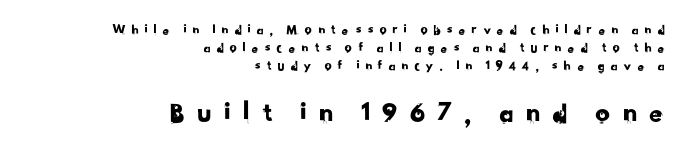
Honestly, the letter spacing is so wide it's the main thing you notice. Successive baselines arrive at the customary interval. Does the copy run flush right? Yes — the right margin is perfectly even. Descender tails drop into unmarked territory. Compare the two chunks: the lower has the greater cap height. A sans-serif font was chosen for this passage.
